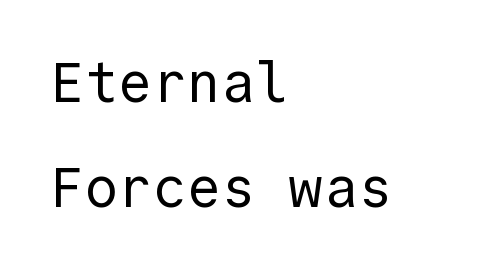
You could count columns in this text — the font is strictly monospaced. On a weight scale, this lands at 450 or below. Regarding serifs, this sample does without them. The letters stand upright; this is a roman face. Rule under the text: the space is simply empty.
